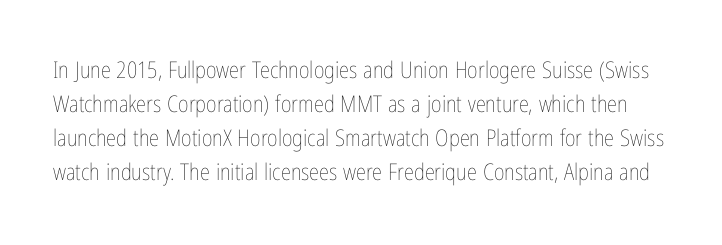
The image shows 23 px text type, upright; set normal line spacing (1.48x), normal letter spacing, not underlined.
